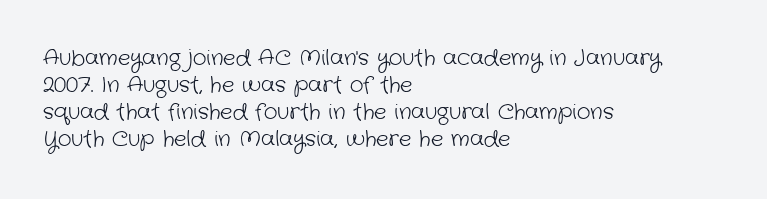
{"bold": "no", "underline": "no", "align": "left", "line_spacing": "normal", "line_spacing_ratio": 1.29, "letter_spacing": "normal", "letter_spacing_em": 0.0, "glyph_px": 21}
